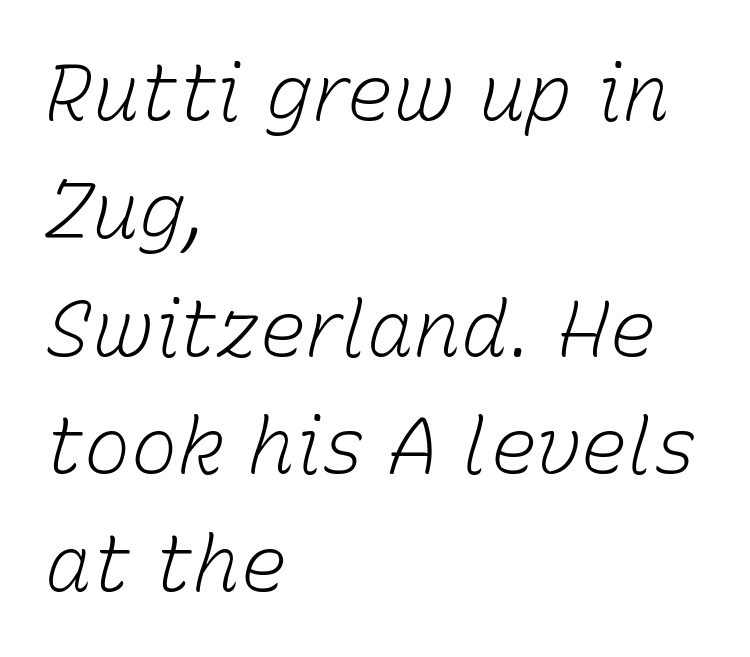
The glyphs look as if they've been sheared to an angle. Character widths vary here, with narrow letters taking less room than wide ones. Regarding leading, the lines here are spaced in the standard way. The rendering keeps characters at their native spacing.
